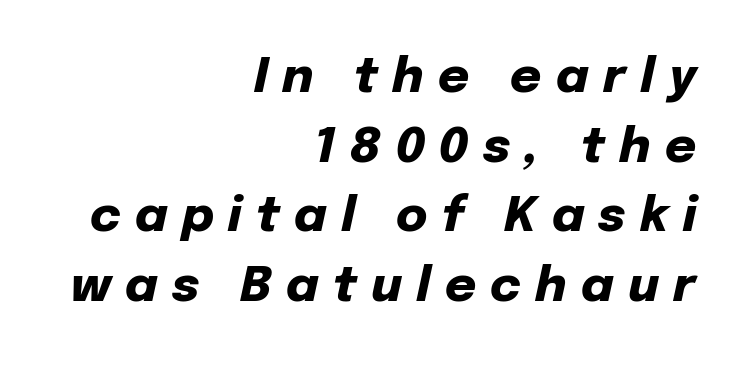
The image shows 48 px heavy type, italic (leaning right); set right-aligned, normal line spacing (1.45x), unusually wide letter spacing (+0.3 em), not underlined; low stroke contrast and a medium x-height.
